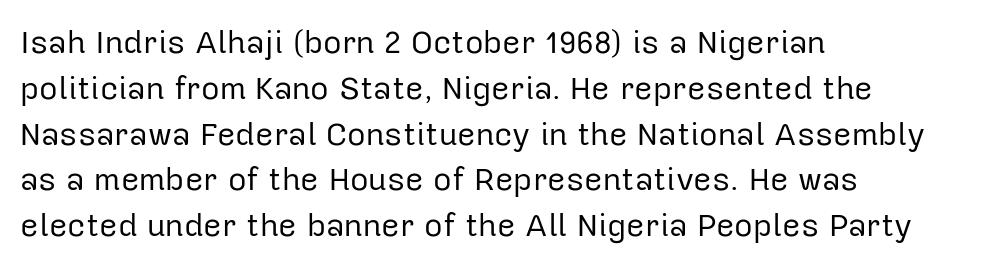
The image shows 32 px regular-weight sans-serif type, upright; set left-aligned, normal line spacing (1.43x), normal letter spacing, not underlined; low stroke contrast and a medium x-height.
